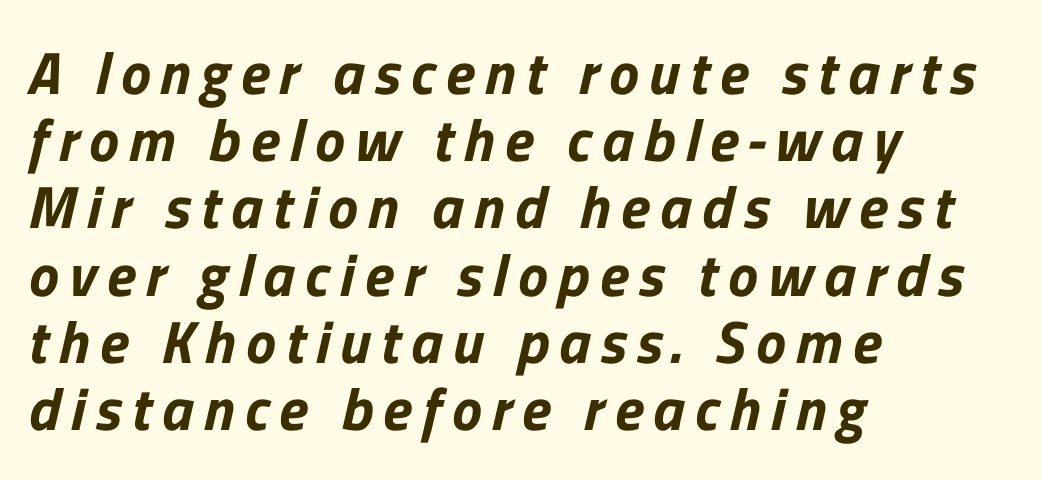
{"serif": "no", "width": "normal", "stroke_contrast": "low", "x_height": "medium", "monospaced": "no", "underline": "no", "align": "left", "line_spacing": "tight", "line_spacing_ratio": 1.12, "glyph_px": 60}
